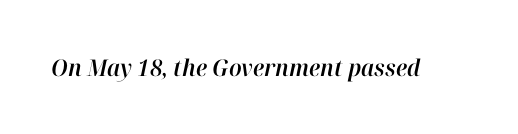
{"italic": "yes", "lean": "right", "slant_degrees": 12, "underline": "no", "letter_spacing": "normal", "letter_spacing_em": 0.0, "glyph_px": 23}
